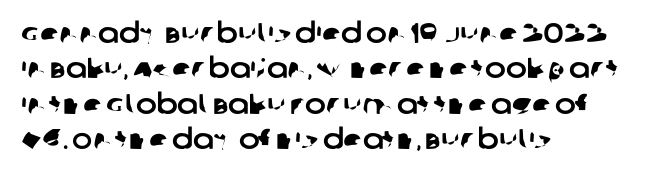
Q: Is the typeface a serif or a sans-serif typeface? A: Sans-serif.
Q: Is the text underlined? A: No.
Q: How is the paragraph aligned? A: Left-aligned.
Q: Is the spacing between letters normal or unusually wide? A: Normal.
Q: Is the spacing between lines tight, normal or loose? A: Normal.
Q: Width (condensed, normal, or wide)? A: Normal.
Q: Stroke contrast? A: Low.
Q: x-height? A: Large.
Q: Monospaced? A: No.
